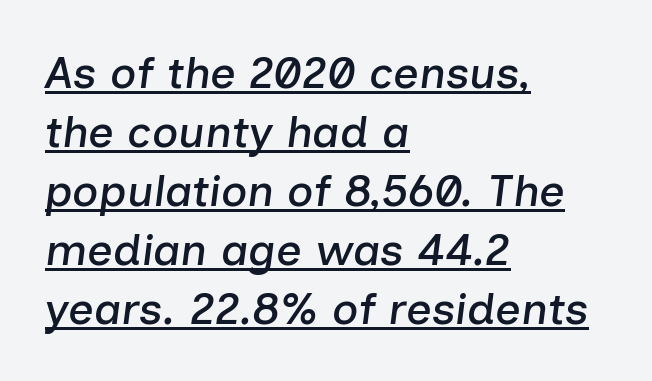
{"italic": "yes", "lean": "right", "slant_degrees": 7, "width": "normal", "stroke_contrast": "low", "x_height": "medium", "monospaced": "no", "underline": "yes", "align": "left", "line_spacing": "normal", "line_spacing_ratio": 1.31, "letter_spacing": "normal", "letter_spacing_em": 0.0, "glyph_px": 45}
